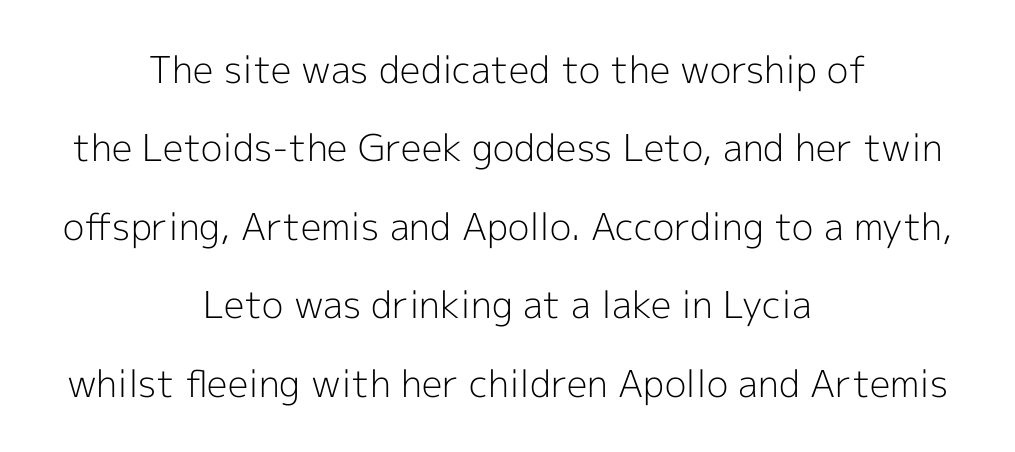
Is this a heavy cut? Hardly; it is regular or lighter. Each letter keeps its own natural width here, so spacing adapts to shape. The paragraph has two soft edges and a firm central axis. If you measured baseline to baseline, you'd find a long distance. Vertical strokes here are truly vertical. The zone under the glyphs is completely vacant.
